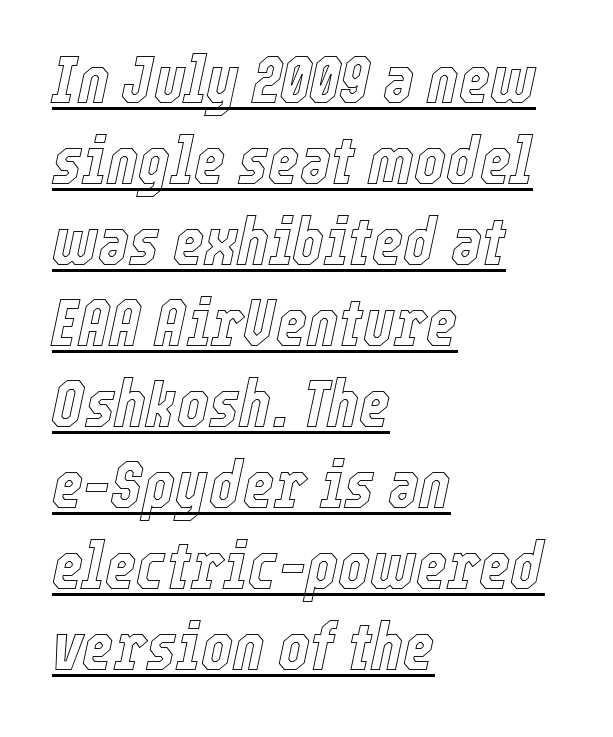
{"italic": "yes", "lean": "right", "slant_degrees": 12, "width": "condensed", "x_height": "medium", "monospaced": "no", "underline": "yes", "align": "left", "line_spacing_ratio": 1.21, "letter_spacing": "normal", "letter_spacing_em": 0.0, "glyph_px": 67}
